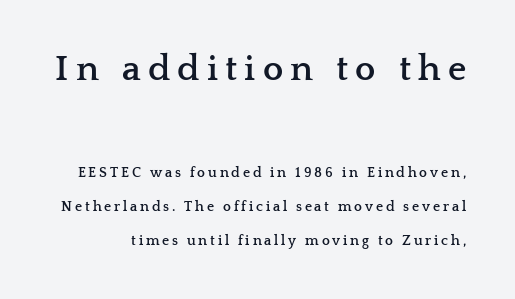
{"serif": "yes", "italic": "no", "bold": "yes", "weight": "semibold", "width": "wide", "stroke_contrast": "low", "x_height": "medium", "monospaced": "no", "underline": "no", "line_spacing": "loose", "line_spacing_ratio": 2.43, "letter_spacing": "wide", "letter_spacing_em": 0.2, "larger_block": "first", "size_ratio": 2.57, "glyph_px": 36}
